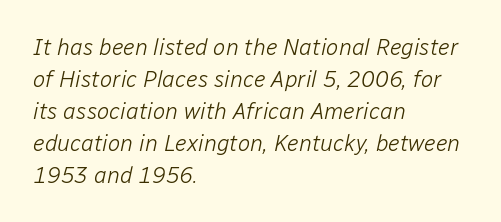
Q: Is the text bold? A: No.
Q: Is the text italic (slanted)? A: Yes, it leans right by about 12 degrees.
Q: Is the text underlined? A: No.
Q: How is the paragraph aligned? A: Left-aligned.
Q: Is the spacing between letters normal or unusually wide? A: Normal.
Q: Is the spacing between lines tight, normal or loose? A: Normal.
